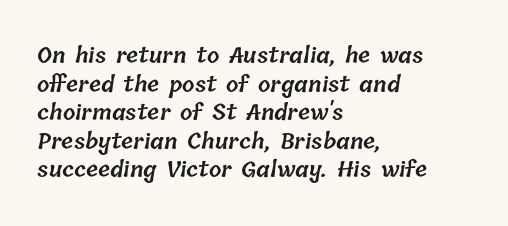
The image shows 22 px text type; set left-aligned, normal line spacing (1.3x), normal letter spacing, not underlined.
